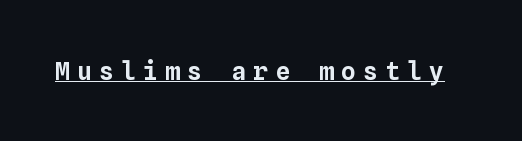
Q: Is the text italic (slanted)? A: No, it is upright.
Q: Is the text underlined? A: Yes.
Q: Is the spacing between letters normal or unusually wide? A: Unusually wide.
